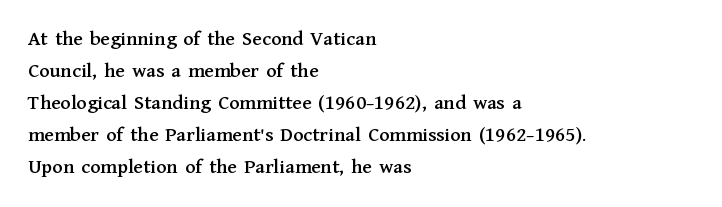
{"italic": "no", "underline": "no", "align": "left", "line_spacing": "normal", "line_spacing_ratio": 1.52, "letter_spacing": "normal", "letter_spacing_em": 0.0, "glyph_px": 21}
